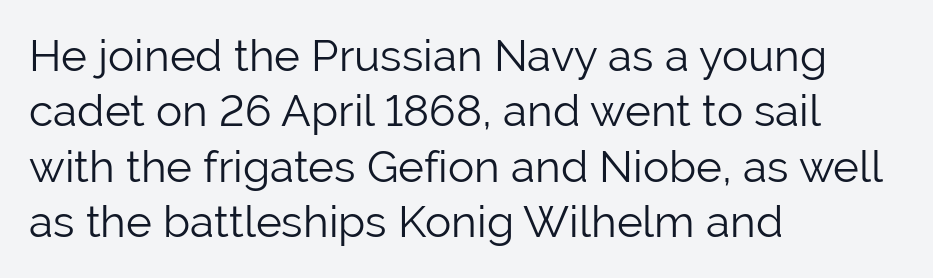
The image shows 44 px light sans-serif type, upright; set left-aligned, normal line spacing (1.26x), normal letter spacing, not underlined; low stroke contrast and a medium x-height.
